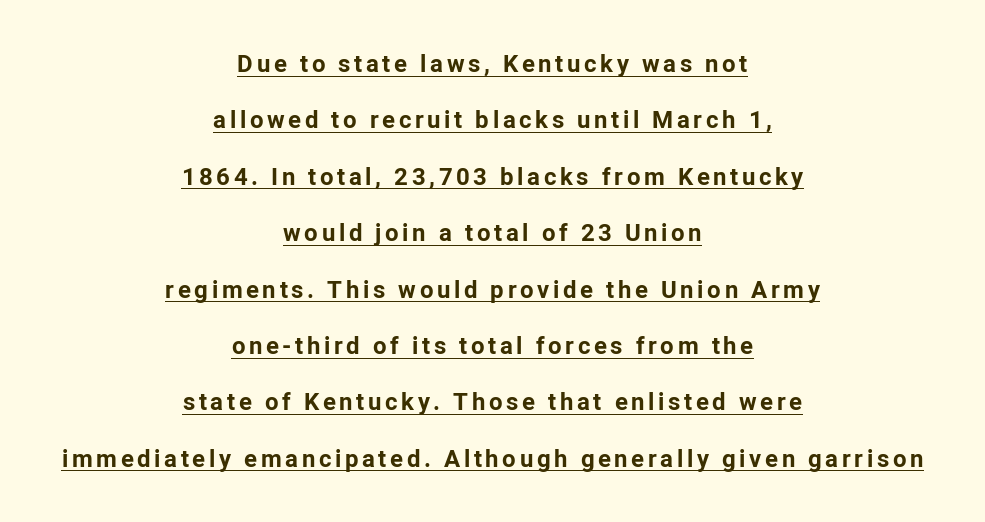
The image shows 24 px bold type, upright; set centered, loose line spacing (2.35x), underlined.
